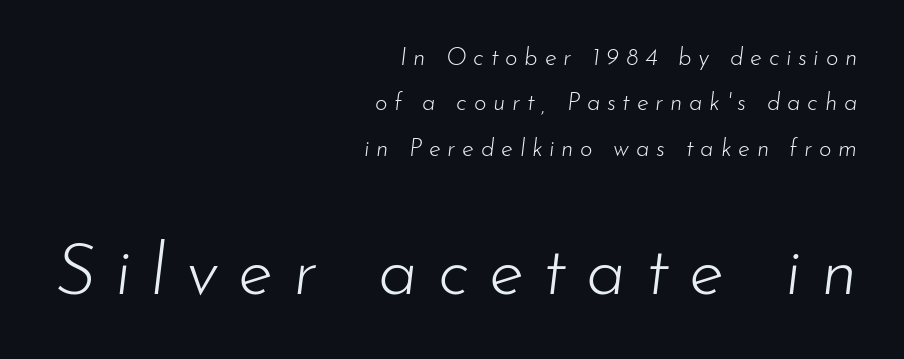
No chunkiness to these letters — they're not bold. How are the letters spaced? Widely, with obvious added tracking. Each row of text sits above clean, open space. The face used here appears at its bigger size in the lower chunk.
